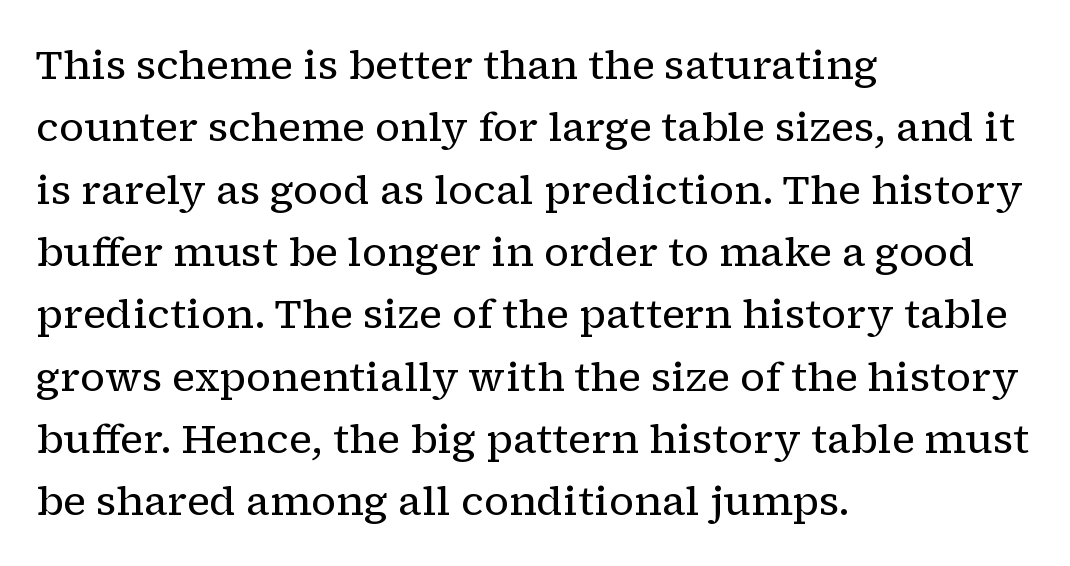
The image shows 41 px regular-weight serif type, upright; set left-aligned, normal line spacing (1.52x), normal letter spacing, not underlined; low stroke contrast and a medium x-height.
